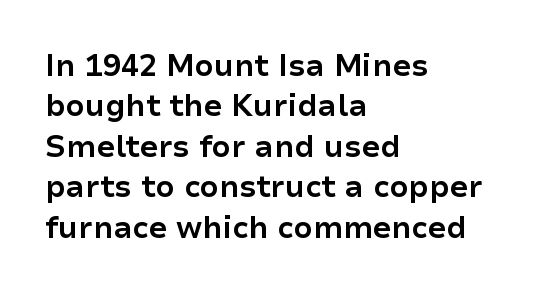
The image shows 30 px bold sans-serif type, upright; set left-aligned, normal line spacing (1.35x), normal letter spacing, not underlined; low stroke contrast and a medium x-height.
